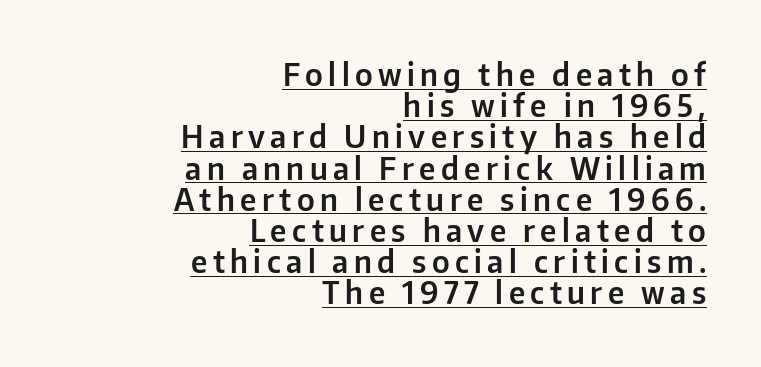
{"serif": "no", "italic": "no", "width": "normal", "stroke_contrast": "low", "x_height": "medium", "monospaced": "no", "underline": "yes", "align": "right", "line_spacing": "tight", "line_spacing_ratio": 1.04, "glyph_px": 30}
